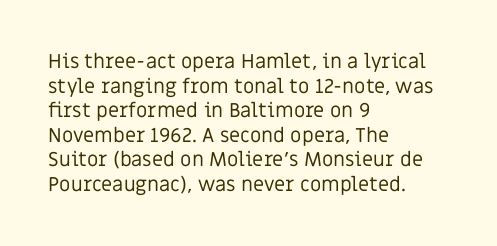
{"italic": "no", "bold": "no", "underline": "no", "align": "left", "line_spacing_ratio": 1.23, "letter_spacing": "normal", "letter_spacing_em": 0.0, "glyph_px": 20}
